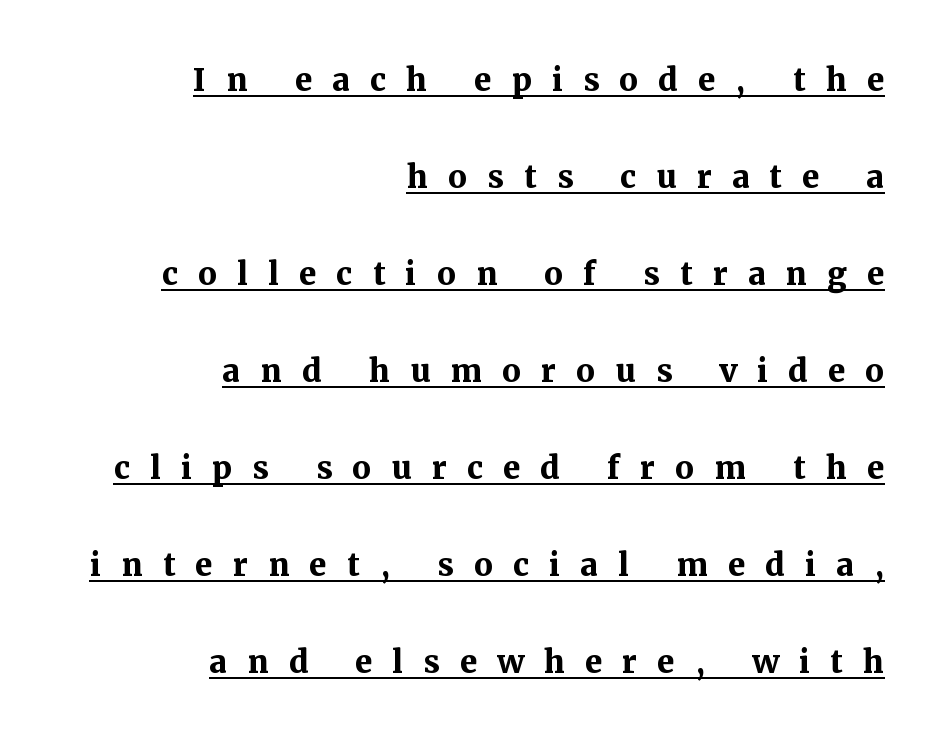
{"serif": "yes", "italic": "no", "bold": "yes", "weight": "semibold", "width": "normal", "stroke_contrast": "medium", "x_height": "medium", "monospaced": "no", "underline": "yes", "align": "right", "line_spacing": "loose", "line_spacing_ratio": 2.31, "letter_spacing": "wide", "letter_spacing_em": 0.48, "glyph_px": 42}
